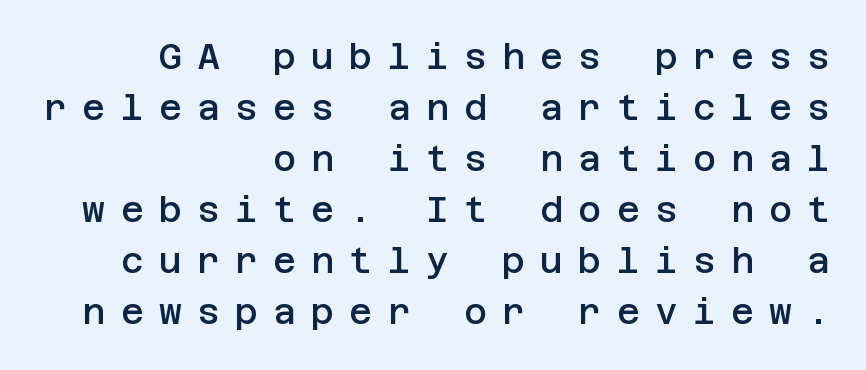
{"serif": "no", "italic": "no", "bold": "semi", "weight": "semibold", "width": "normal", "stroke_contrast": "low", "x_height": "large", "underline": "no", "align": "right", "line_spacing": "normal", "line_spacing_ratio": 1.46, "letter_spacing": "wide", "letter_spacing_em": 0.44, "glyph_px": 35}
